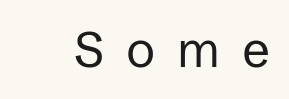
{"serif": "no", "italic": "no", "bold": "no", "weight": "regular", "width": "normal", "stroke_contrast": "low", "x_height": "medium", "monospaced": "no", "underline": "no", "letter_spacing": "wide", "letter_spacing_em": 0.45, "glyph_px": 49}
